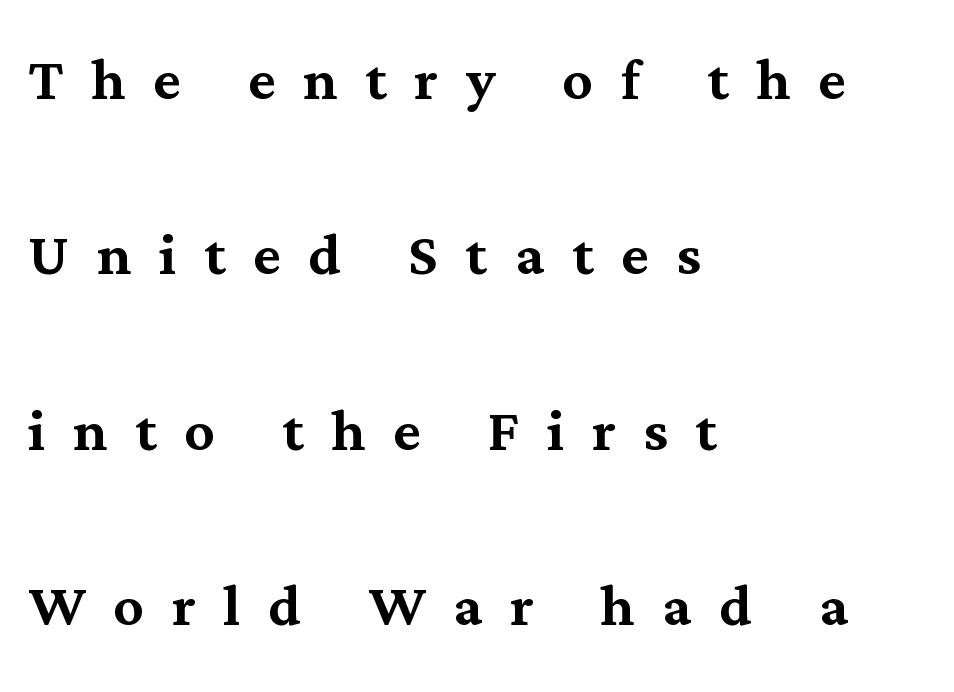
Q: Is the text italic (slanted)? A: No, it is upright.
Q: Is the typeface a serif or a sans-serif typeface? A: Serif.
Q: Is the text underlined? A: No.
Q: How is the paragraph aligned? A: Left-aligned.
Q: Is the spacing between letters normal or unusually wide? A: Unusually wide.
Q: Is the spacing between lines tight, normal or loose? A: Loose.
Q: Width (condensed, normal, or wide)? A: Normal.
Q: Stroke contrast? A: Medium.
Q: x-height? A: Medium.
Q: Monospaced? A: No.
